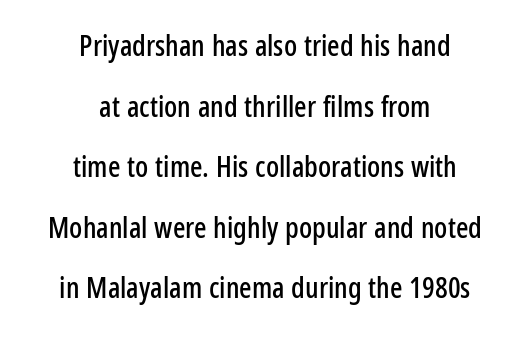
Designer's note — italics off, roman on. Notice the wide empty band between every row — that's loose leading. The string is rendered with underlining switched off. This sample is center-justified, so both line endings float freely. Students, note that the glyphs here touch the page at normal intervals. Note the varied advance widths — an 'i' is clearly narrower than an 'm'.
